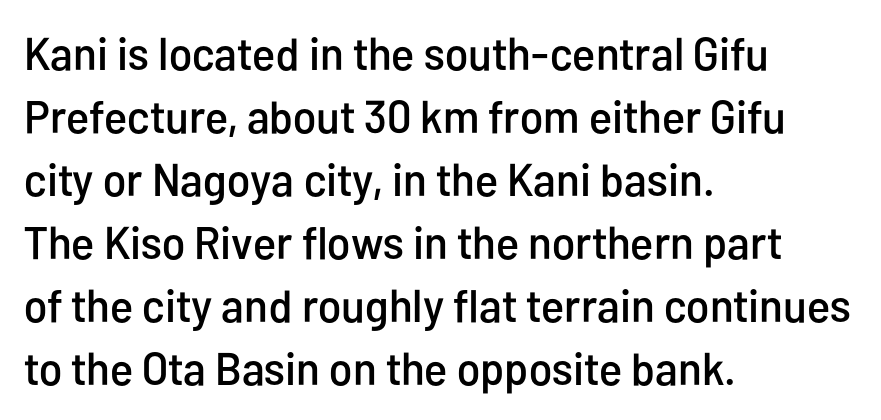
Tracking here is standard; glyphs follow each other at the usual distance. Beneath every word, the page is bare. The leading is moderate, giving the passage an even texture. Varying glyph widths throughout — classic text-font behaviour. Unlike a traditional serif, this face leaves its strokes unadorned. All the whitespace from short lines collects on the right.
